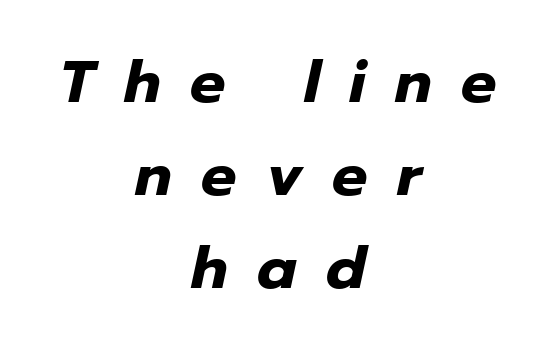
{"italic": "yes", "lean": "right", "slant_degrees": 12, "bold": "yes", "weight": "heavy", "width": "normal", "stroke_contrast": "low", "x_height": "medium", "monospaced": "no", "underline": "no", "align": "center", "line_spacing": "normal", "line_spacing_ratio": 1.58, "letter_spacing": "wide", "letter_spacing_em": 0.5, "glyph_px": 59}
